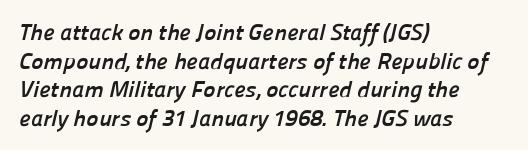
Q: Is the text bold? A: Yes.
Q: Is the text underlined? A: No.
Q: How is the paragraph aligned? A: Left-aligned.
Q: Is the spacing between letters normal or unusually wide? A: Normal.
